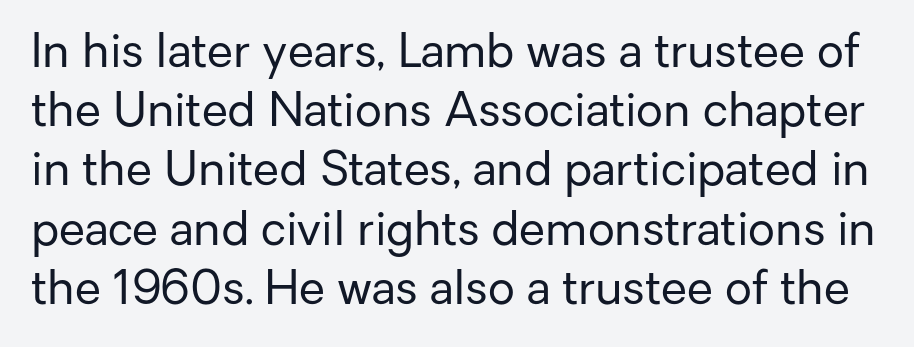
The image shows 47 px regular-weight sans-serif type, upright; set normal line spacing (1.26x), normal letter spacing, not underlined; low stroke contrast and a medium x-height.
